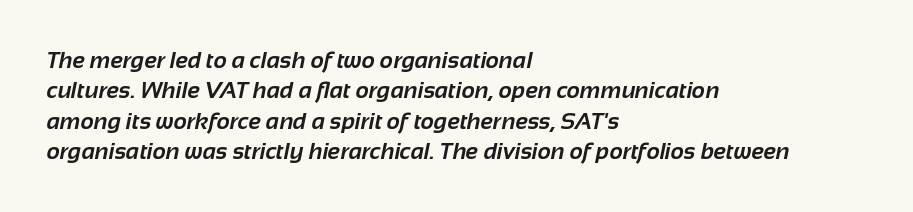
The image shows 23 px bold type; set left-aligned, normal line spacing (1.32x), normal letter spacing, not underlined.
